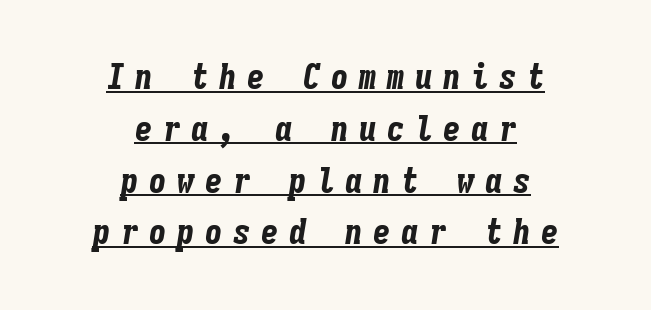
{"italic": "yes", "lean": "right", "slant_degrees": 9, "bold": "yes", "weight": "bold", "width": "condensed", "stroke_contrast": "low", "x_height": "medium", "monospaced": "yes", "underline": "yes", "align": "center", "line_spacing": "normal", "line_spacing_ratio": 1.48, "letter_spacing": "wide", "letter_spacing_em": 0.3, "glyph_px": 35}
